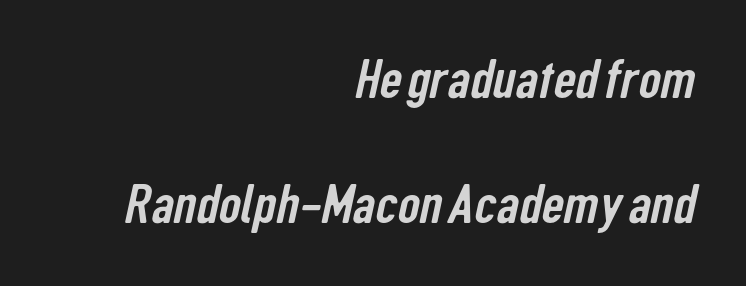
Q: Is the typeface a serif or a sans-serif typeface? A: Sans-serif.
Q: Is the text underlined? A: No.
Q: How is the paragraph aligned? A: Right-aligned.
Q: Is the spacing between letters normal or unusually wide? A: Normal.
Q: Is the spacing between lines tight, normal or loose? A: Loose.
Q: Width (condensed, normal, or wide)? A: Condensed.
Q: Stroke contrast? A: Low.
Q: x-height? A: Medium.
Q: Monospaced? A: No.
